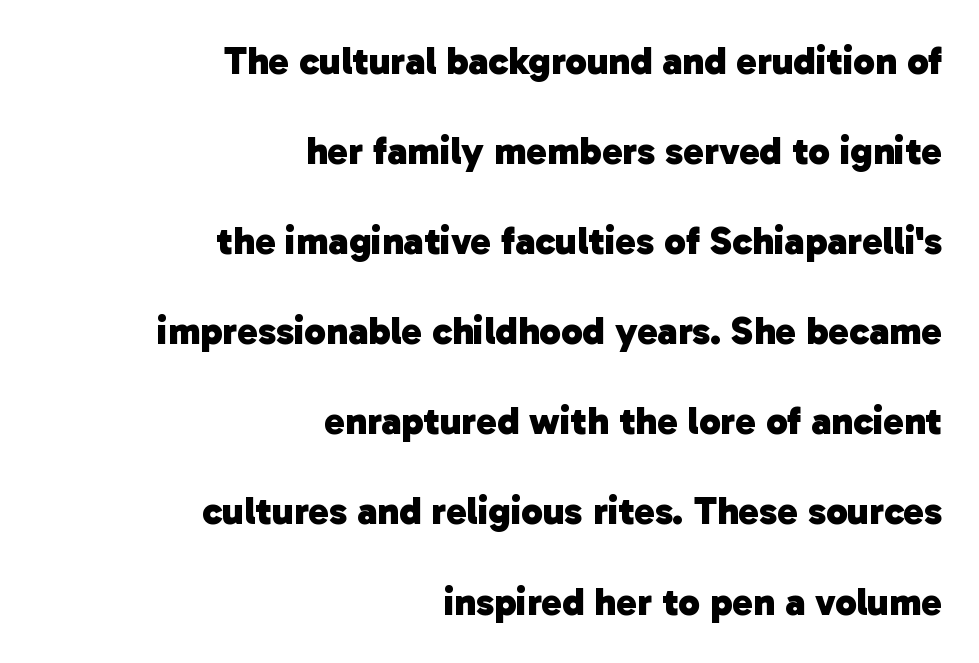
The image shows 39 px heavy sans-serif type; set right-aligned, loose line spacing (2.31x), normal letter spacing, not underlined; low stroke contrast and a medium x-height.
